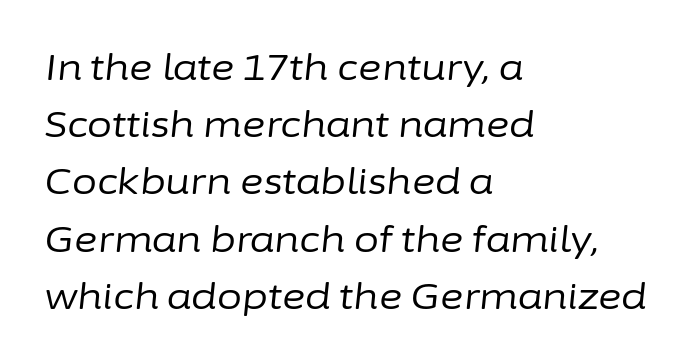
{"italic": "yes", "lean": "right", "slant_degrees": 6, "bold": "no", "weight": "regular", "width": "normal", "stroke_contrast": "low", "x_height": "medium", "monospaced": "no", "underline": "no", "align": "left", "line_spacing": "normal", "line_spacing_ratio": 1.59, "letter_spacing": "normal", "letter_spacing_em": 0.0, "glyph_px": 36}
